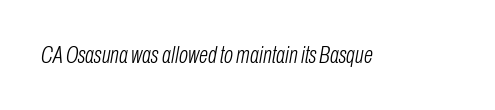
{"italic": "yes", "lean": "right", "slant_degrees": 10, "bold": "no", "underline": "no", "letter_spacing": "normal", "letter_spacing_em": 0.0, "glyph_px": 24}
